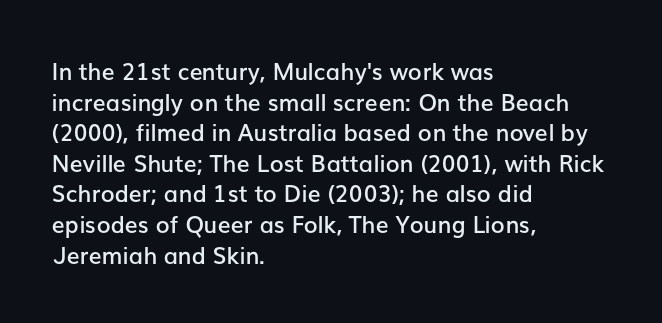
{"italic": "no", "bold": "semi", "underline": "no", "align": "left", "line_spacing": "normal", "line_spacing_ratio": 1.33, "letter_spacing": "normal", "letter_spacing_em": 0.0, "glyph_px": 23}
